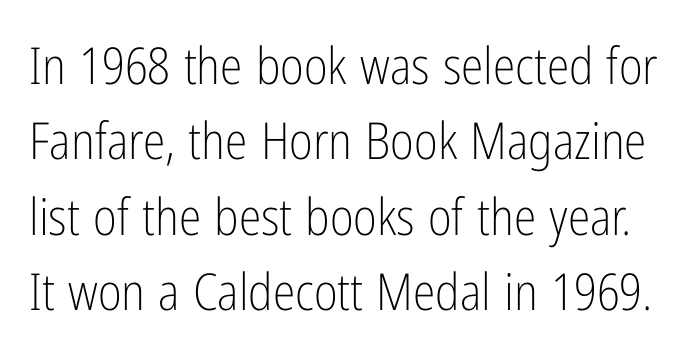
The image shows 51 px light, condensed sans-serif type, upright; set normal line spacing (1.48x), normal letter spacing, not underlined; low stroke contrast and a medium x-height.
